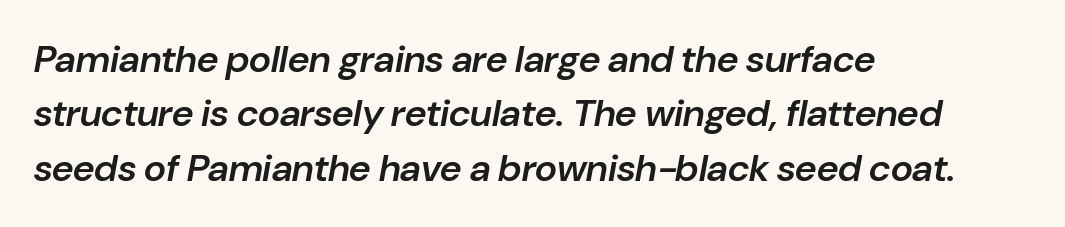
The image shows 38 px semibold type, italic (leaning right); set left-aligned, normal line spacing (1.43x), normal letter spacing, not underlined; low stroke contrast and a medium x-height.
